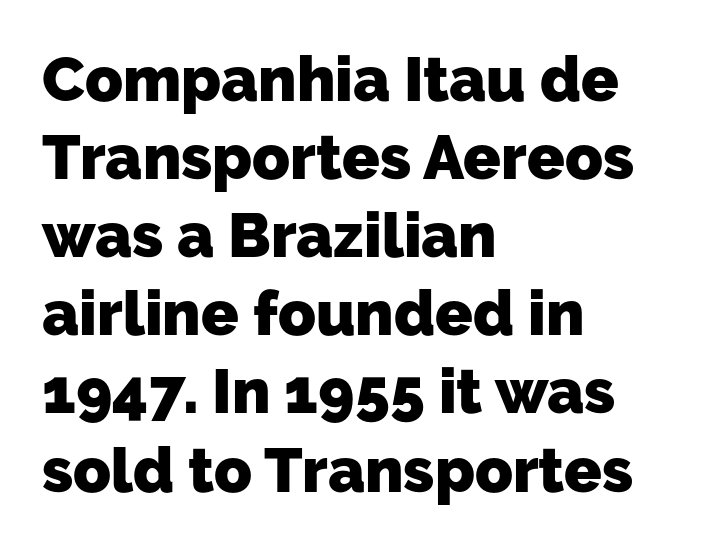
{"serif": "no", "bold": "yes", "weight": "heavy", "width": "normal", "stroke_contrast": "low", "x_height": "medium", "monospaced": "no", "underline": "no", "align": "left", "line_spacing": "normal", "line_spacing_ratio": 1.26, "letter_spacing": "normal", "letter_spacing_em": 0.0, "glyph_px": 62}
